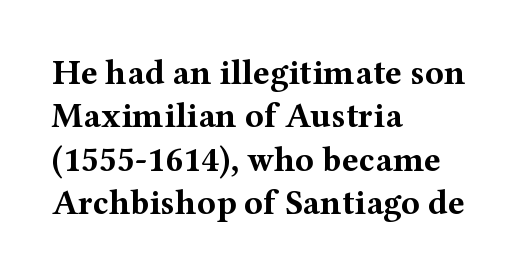
{"serif": "yes", "italic": "no", "bold": "yes", "weight": "bold", "width": "wide", "stroke_contrast": "medium", "x_height": "medium", "monospaced": "no", "underline": "no", "align": "left", "line_spacing_ratio": 1.24, "letter_spacing": "normal", "letter_spacing_em": 0.0, "glyph_px": 35}
